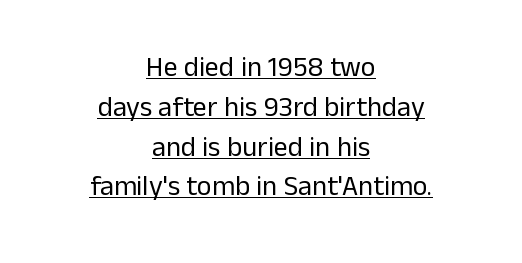
{"serif": "no", "italic": "no", "bold": "no", "weight": "regular", "width": "normal", "stroke_contrast": "low", "x_height": "medium", "monospaced": "no", "underline": "yes", "align": "center", "line_spacing": "normal", "line_spacing_ratio": 1.42, "letter_spacing": "normal", "letter_spacing_em": 0.0, "glyph_px": 28}
